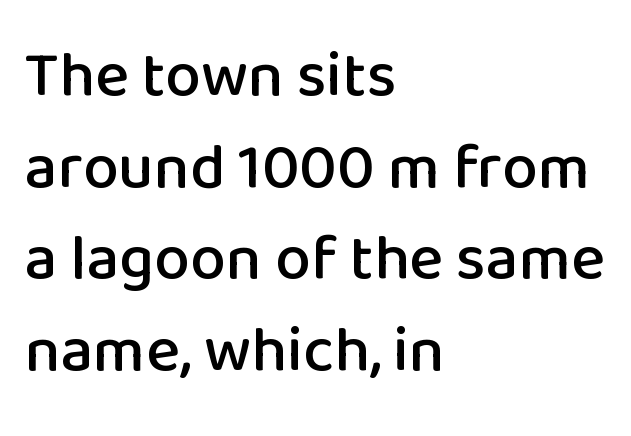
The font's upright variant was chosen for this text. Observe the absence of serifs on each vertical stroke in this sample. The face used here is proportionally spaced, like ordinary book or web type. The strip under each line holds only bare page.
